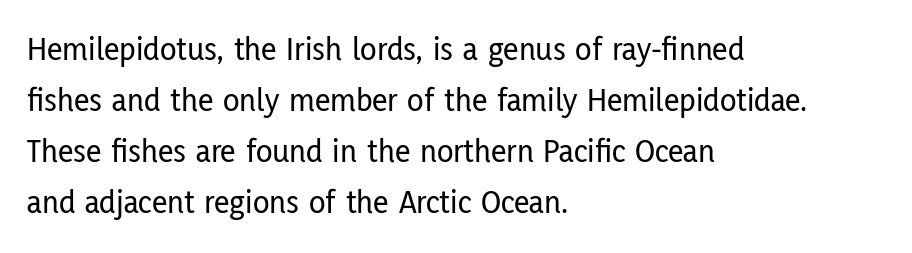
{"serif": "no", "italic": "no", "width": "condensed", "stroke_contrast": "low", "x_height": "medium", "monospaced": "no", "underline": "no", "align": "left", "line_spacing": "normal", "line_spacing_ratio": 1.5, "letter_spacing": "normal", "letter_spacing_em": 0.0, "glyph_px": 34}
